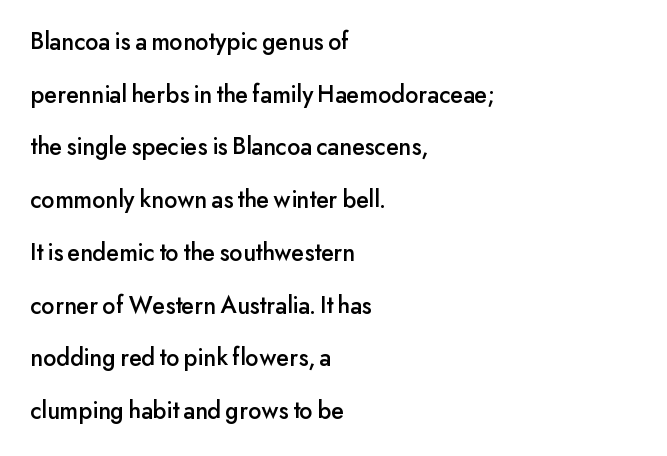
Posture: vertical. The passage shown stacks its lines with a broad gap. A classic flush-left, rag-right setting is used for this passage. No extra tracking has been applied to these lines.
